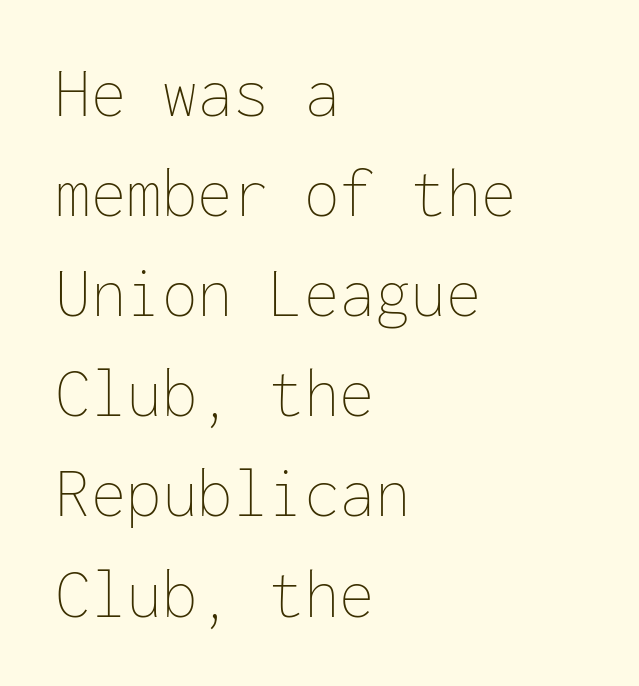
Q: Is the text bold? A: No.
Q: Is the text italic (slanted)? A: No, it is upright.
Q: Is the text underlined? A: No.
Q: How is the paragraph aligned? A: Left-aligned.
Q: Is the spacing between letters normal or unusually wide? A: Normal.
Q: Is the spacing between lines tight, normal or loose? A: Normal.
Q: Width (condensed, normal, or wide)? A: Normal.
Q: Stroke contrast? A: Low.
Q: x-height? A: Medium.
Q: Monospaced? A: Yes.
